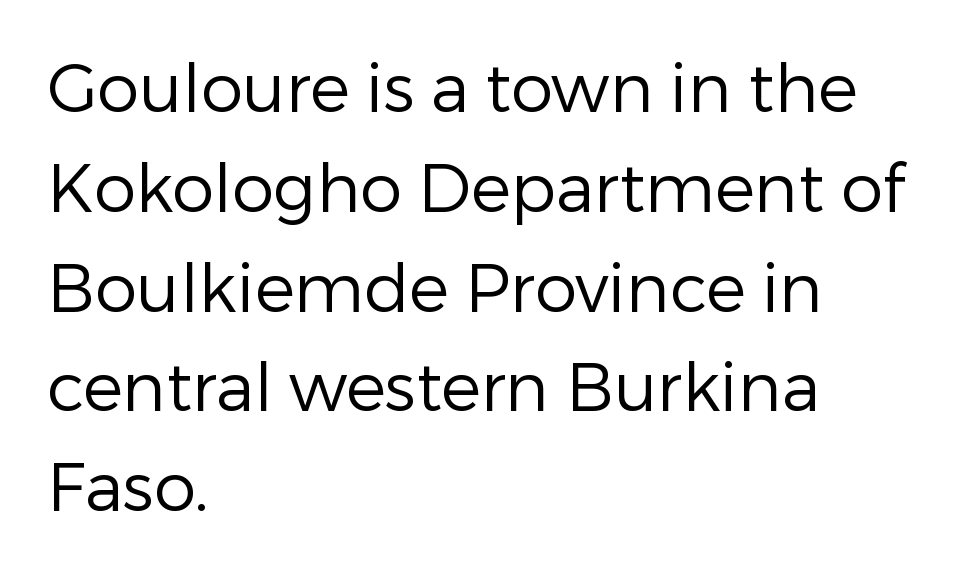
The image shows 67 px regular-weight sans-serif type, upright; set left-aligned, normal line spacing (1.49x), normal letter spacing, not underlined; low stroke contrast and a medium x-height.
